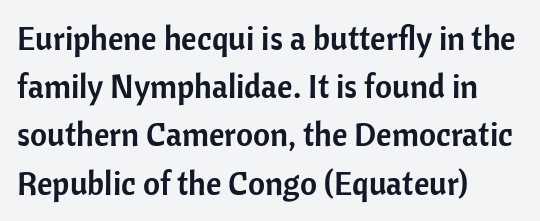
The image shows 33 px sans-serif type, upright; set left-aligned, normal line spacing (1.46x), normal letter spacing, not underlined; low stroke contrast and a medium x-height.
